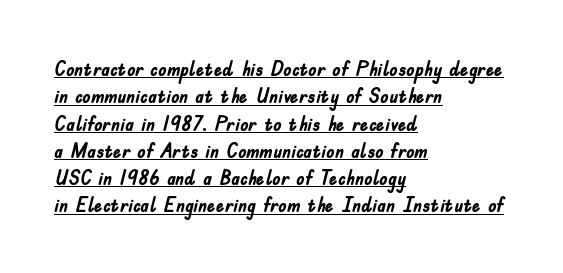
Line beginnings align vertically; line endings do not. Words appear dense and cohesive because spacing is normal. These lines sit exactly where default settings would place them. Weight: bold. The glyphs are accompanied by a horizontal stroke just below them.
